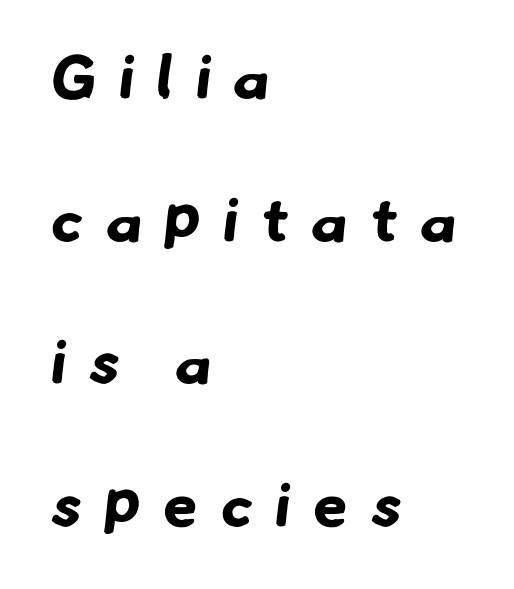
The rendering uses a bold face; every stroke is thick and dark. Vertically, the passage feels expansive, rows floating well apart. The letters advance in unequal steps, a hallmark of proportional type. In CSS terms this would be text-align: left. The foot of each line stays bare and open.
